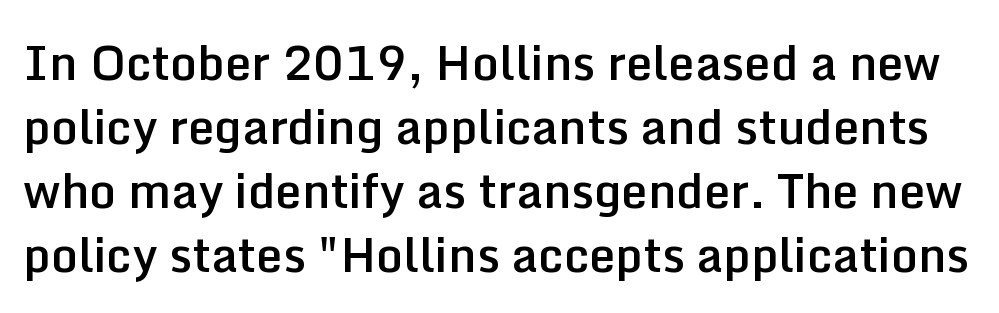
The image shows 47 px semibold sans-serif type, upright; set normal line spacing (1.36x), normal letter spacing, not underlined; low stroke contrast and a medium x-height.
